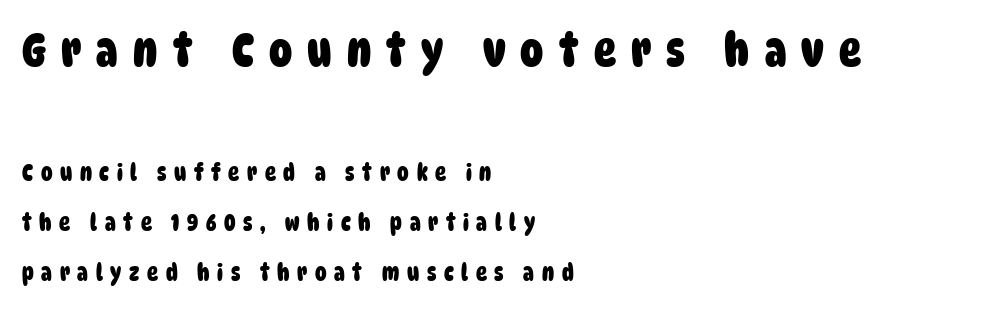
The image shows 46 px heavy, condensed sans-serif type; set left-aligned, loose line spacing (2.16x), unusually wide letter spacing (+0.33 em), not underlined; the first (top) block is 2.0x larger; low stroke contrast and a large x-height.
